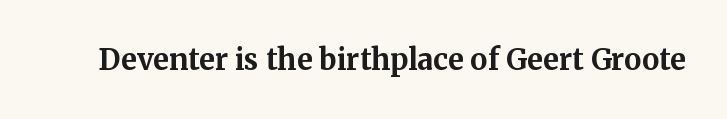
{"serif": "yes", "italic": "no", "bold": "yes", "weight": "bold", "width": "normal", "stroke_contrast": "medium", "x_height": "medium", "monospaced": "no", "underline": "no", "letter_spacing": "normal", "letter_spacing_em": 0.0, "glyph_px": 29}
